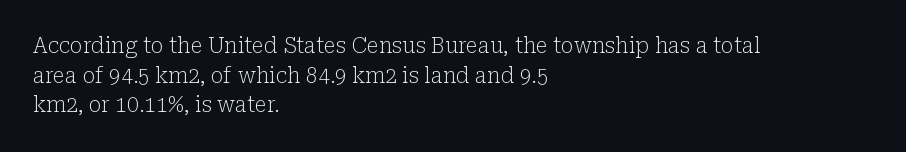
Quick note: underline off. Do the letters lean? They stand straight. The text block is weighted toward the left margin, trailing off unevenly rightward. This rendering leaves character spacing at its baseline value. Vertical spacing — default.
